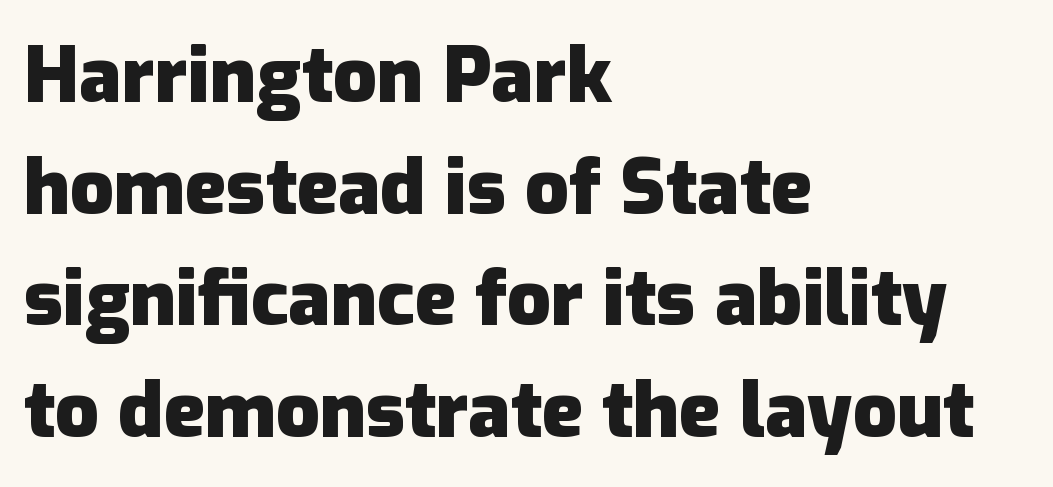
Q: Is the text bold? A: Yes.
Q: Is the text italic (slanted)? A: No, it is upright.
Q: Is the typeface a serif or a sans-serif typeface? A: Sans-serif.
Q: Is the text underlined? A: No.
Q: How is the paragraph aligned? A: Left-aligned.
Q: Is the spacing between letters normal or unusually wide? A: Normal.
Q: Is the spacing between lines tight, normal or loose? A: Normal.
Q: Width (condensed, normal, or wide)? A: Normal.
Q: Stroke contrast? A: Low.
Q: x-height? A: Medium.
Q: Monospaced? A: No.
